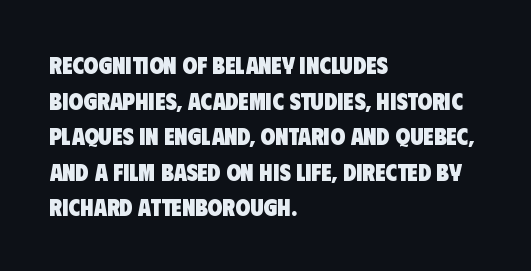
Weight: bold. Reading down the column, the eye jumps a familiar distance to each next line. The typesetter chose a ragged-right arrangement here. Clear beneath every line of the passage. Default kerning and tracking; the words read as compact shapes.
